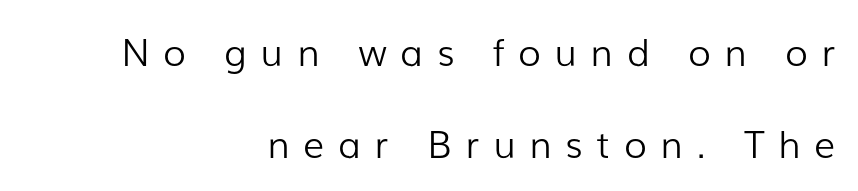
Right-aligned paragraph, ragged on the left. Unlike italic type, these characters show no tilt at all. Note the varied advance widths — an 'i' is clearly narrower than an 'm'. The face looks like a standard text weight, possibly lighter. Short note: letters widely spaced. The glyphs in this specimen are sans serif.
